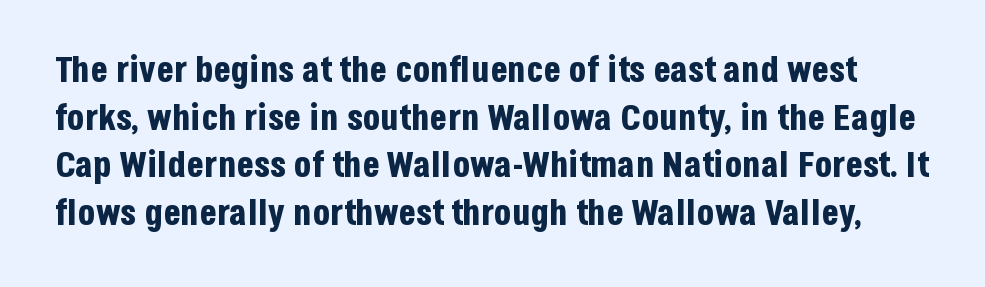
Each letter's strokes conclude bluntly, with no projecting serifs. The letters advance in unequal steps, a hallmark of proportional type. The passage shown is not underscored anywhere. The face used here has the dense, thick strokes of a bold. Short note: letters normally spaced. A normal amount of white space separates one row of letters from the next.
